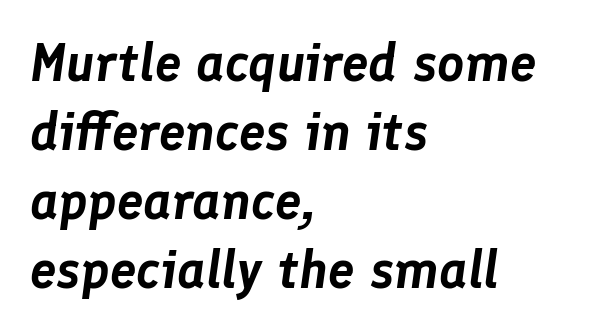
The image shows 53 px text type, italic (leaning right); set left-aligned, normal line spacing (1.3x), normal letter spacing, not underlined; low stroke contrast and a medium x-height.
